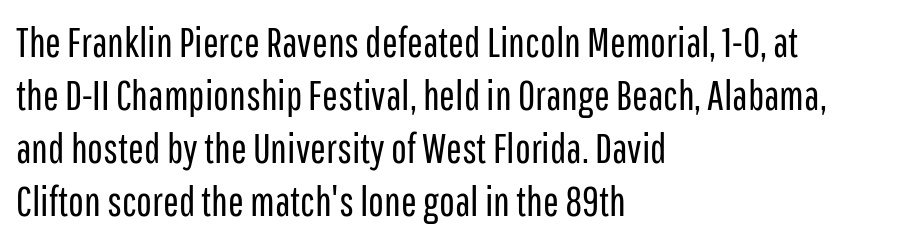
Q: Is the text bold? A: No.
Q: Is the text italic (slanted)? A: No, it is upright.
Q: Is the typeface a serif or a sans-serif typeface? A: Sans-serif.
Q: Is the text underlined? A: No.
Q: How is the paragraph aligned? A: Left-aligned.
Q: Is the spacing between letters normal or unusually wide? A: Normal.
Q: Is the spacing between lines tight, normal or loose? A: Normal.
Q: Width (condensed, normal, or wide)? A: Condensed.
Q: Stroke contrast? A: Low.
Q: x-height? A: Medium.
Q: Monospaced? A: No.
